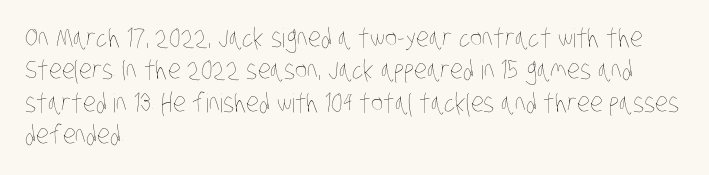
The image shows 26 px text type; set left-aligned, normal line spacing (1.25x), normal letter spacing, not underlined.
